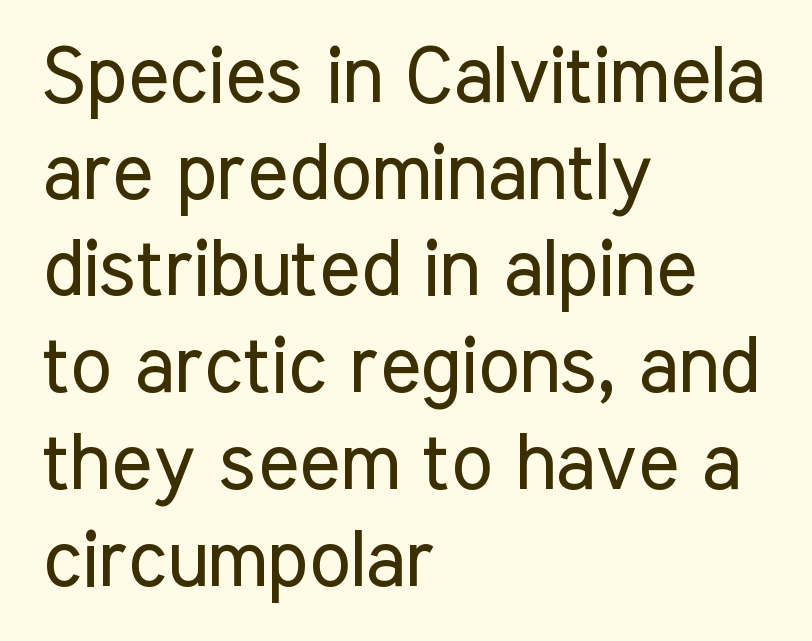
{"serif": "no", "italic": "no", "bold": "no", "weight": "regular", "width": "condensed", "stroke_contrast": "low", "x_height": "medium", "monospaced": "no", "underline": "no", "align": "left", "line_spacing_ratio": 1.24, "letter_spacing": "normal", "letter_spacing_em": 0.0, "glyph_px": 78}
